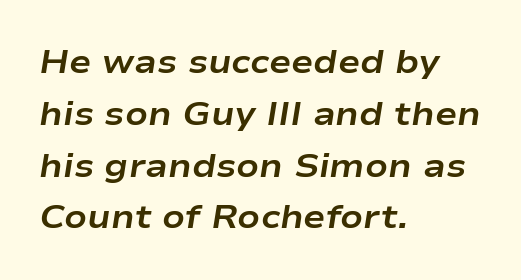
{"italic": "yes", "lean": "right", "slant_degrees": 9, "bold": "yes", "weight": "bold", "width": "wide", "stroke_contrast": "low", "x_height": "medium", "monospaced": "no", "underline": "no", "align": "left", "line_spacing": "normal", "line_spacing_ratio": 1.57, "letter_spacing": "normal", "letter_spacing_em": 0.0, "glyph_px": 33}
